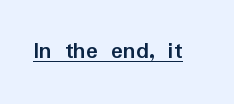
Q: Is the text bold? A: Yes.
Q: Is the text italic (slanted)? A: No, it is upright.
Q: Is the text underlined? A: Yes.
Q: Is the spacing between letters normal or unusually wide? A: Normal.
